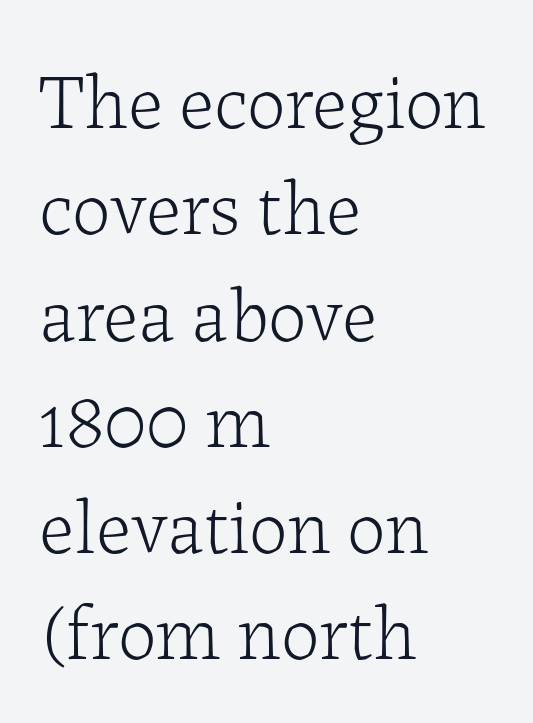
No chunkiness to these letters — they're not bold. Honestly, there is no underline to notice here at all. Standard letterfit; no display-style spreading of the glyphs. Does the leading feel generous? No, just average.
